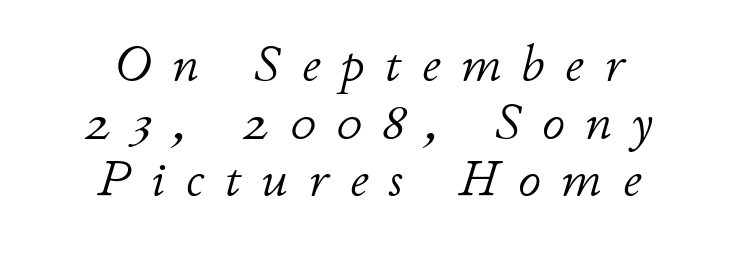
The image shows 51 px light type, italic (leaning right); set centered, tight line spacing (1.13x), unusually wide letter spacing (+0.4 em), not underlined; low stroke contrast and a small x-height.
